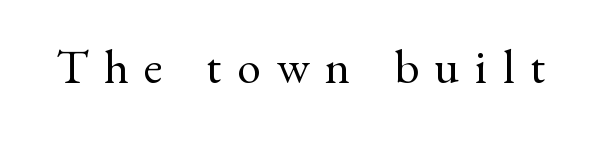
The image shows 48 px regular-weight serif type, upright; set unusually wide letter spacing (+0.33 em), not underlined; medium stroke contrast and a small x-height.
